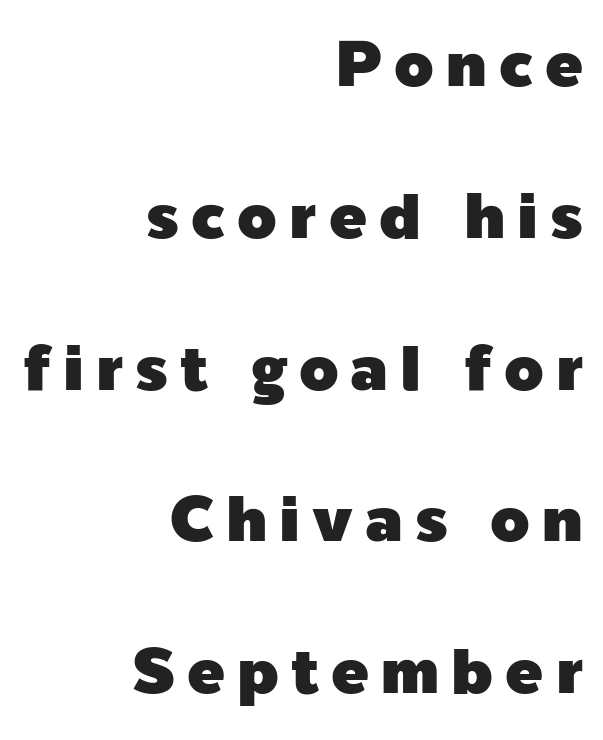
{"serif": "no", "italic": "no", "width": "normal", "x_height": "medium", "monospaced": "no", "underline": "no", "align": "right", "line_spacing": "loose", "line_spacing_ratio": 2.41, "glyph_px": 63}
